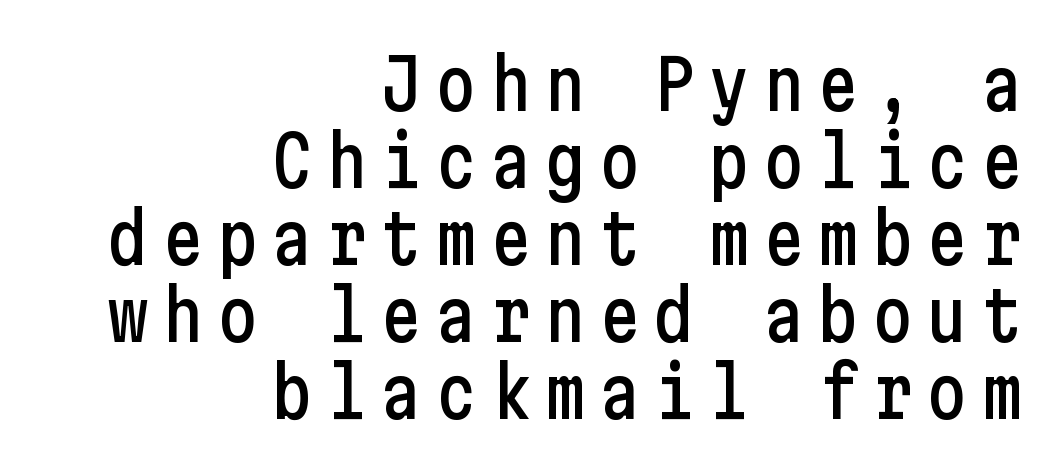
{"serif": "no", "italic": "no", "width": "condensed", "stroke_contrast": "low", "x_height": "medium", "underline": "no", "align": "right", "line_spacing": "tight", "line_spacing_ratio": 1.1, "glyph_px": 70}
